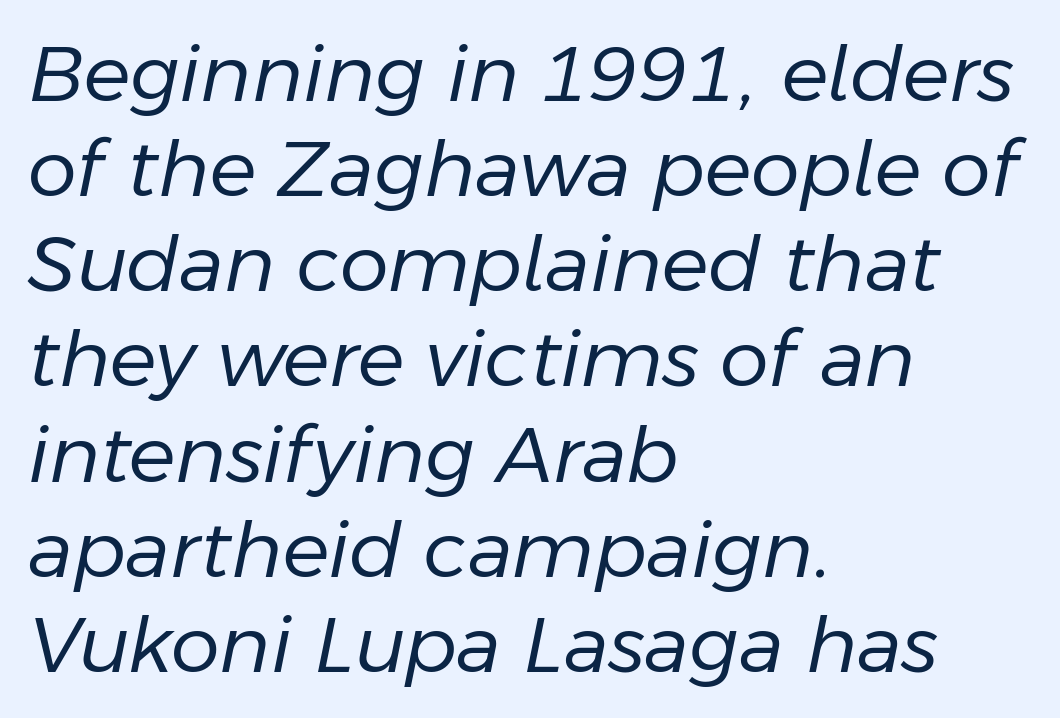
Stems and bowls with no extra thickness — not bold. The setting favours the left margin, as ordinary paragraphs usually do. Do the characters align in a grid? No, the font is proportional. An italicized treatment has been applied to the whole sample. Clear beneath every line of the passage. Caption: standard tracking, unaltered.
